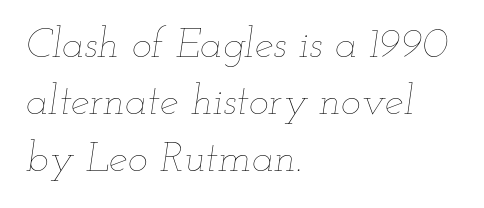
Compared with a centered layout, this one pins lines to the left instead. The passage shown has conventional tracking throughout. The typeface has the unassuming heft of standard copy or less. The letters are slanted; this is an italic face. The zone under the glyphs is completely vacant.
